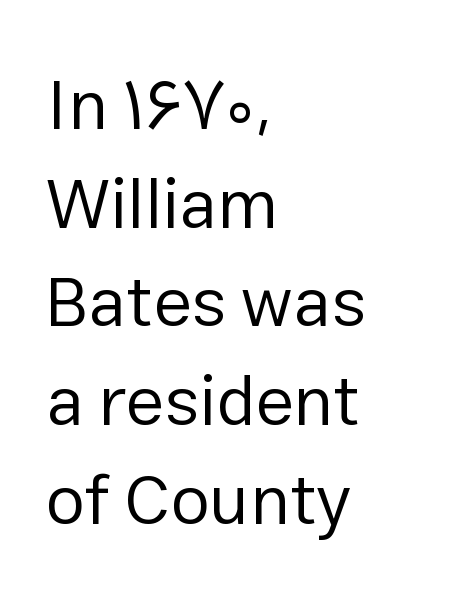
The image shows 70 px regular-weight sans-serif type, upright; set left-aligned, normal line spacing (1.41x), normal letter spacing, not underlined; low stroke contrast and a medium x-height.
